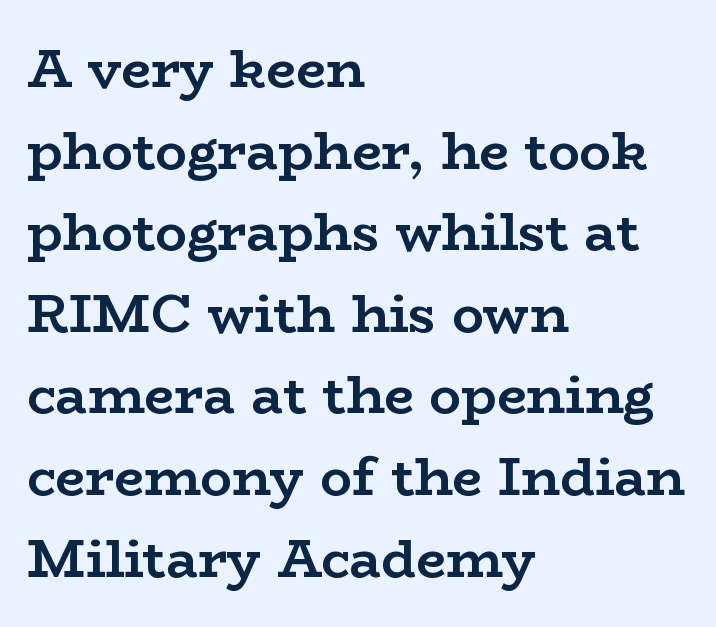
{"serif": "yes", "italic": "no", "bold": "yes", "weight": "semibold", "width": "wide", "stroke_contrast": "low", "x_height": "medium", "monospaced": "no", "underline": "no", "align": "left", "line_spacing": "normal", "line_spacing_ratio": 1.54, "letter_spacing": "normal", "letter_spacing_em": 0.0, "glyph_px": 53}
